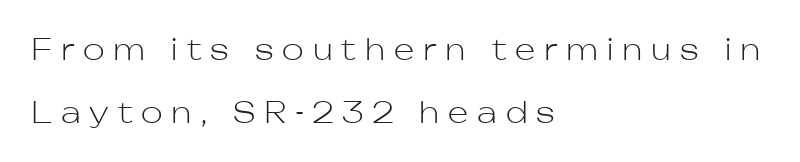
{"serif": "no", "italic": "no", "bold": "no", "weight": "light", "width": "normal", "stroke_contrast": "low", "x_height": "medium", "monospaced": "no", "underline": "no", "align": "left", "line_spacing": "loose", "line_spacing_ratio": 2.17, "letter_spacing": "wide", "letter_spacing_em": 0.31, "glyph_px": 29}
